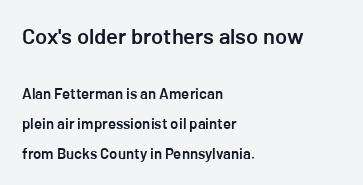
{"italic": "no", "bold": "semi", "underline": "no", "align": "left", "line_spacing": "loose", "line_spacing_ratio": 2.01, "letter_spacing": "normal", "letter_spacing_em": 0.0, "larger_block": "first", "size_ratio": 1.47, "glyph_px": 22}
